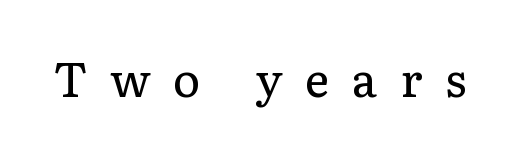
Character widths vary here, with narrow letters taking less room than wide ones. Check the space under the baseline: it is left empty. Letter spacing: wide. A quiet, ordinary-to-light weight characterises the typeface. These lines were composed using upright roman letters. Observe the serifs anchoring each vertical stroke in this sample.
